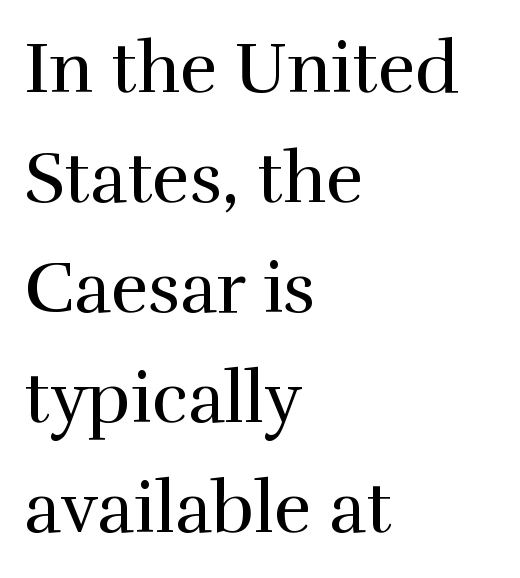
Notice how the passage keeps a crisp vertical edge on the left only. Standard letterfit; no display-style spreading of the glyphs. Is there any slant? The stems are plumb. This rendering employs a face with finishing strokes, i.e., a serif. The designer left line spacing at the default.
